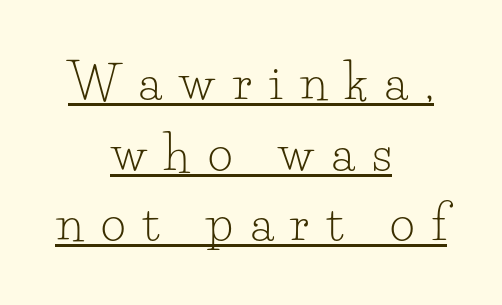
Q: Is the text bold? A: No.
Q: Is the text italic (slanted)? A: No, it is upright.
Q: Is the typeface a serif or a sans-serif typeface? A: Serif.
Q: Is the text underlined? A: Yes.
Q: How is the paragraph aligned? A: Centered.
Q: Is the spacing between letters normal or unusually wide? A: Unusually wide.
Q: Is the spacing between lines tight, normal or loose? A: Normal.
Q: Width (condensed, normal, or wide)? A: Normal.
Q: Stroke contrast? A: Low.
Q: x-height? A: Small.
Q: Monospaced? A: No.
